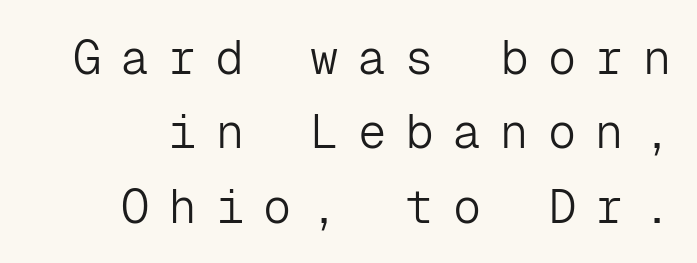
Unlike italic type, these characters show no tilt at all. Nobody drew a line under any word here. A normal amount of white space separates one row of letters from the next. A light-to-regular cut is what we see here. Letter spacing: wide.
